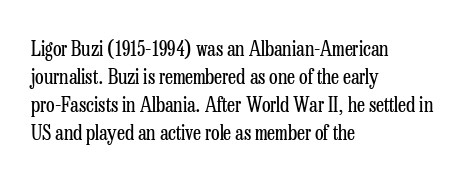
A roman cut, with each character standing at attention. Compared with a centered layout, this one pins lines to the left instead. Evenly set lines give the paragraph a standard silhouette. Heft: none added — not bold. The baseline area is clear.
